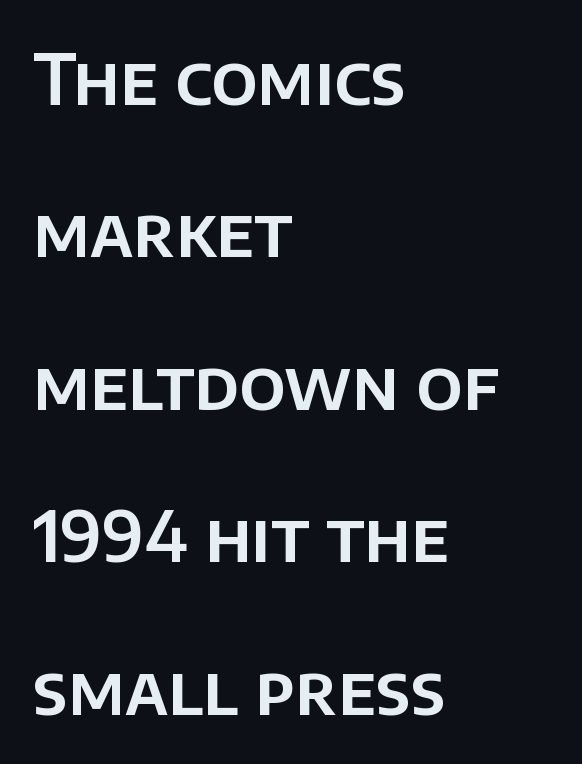
{"serif": "no", "italic": "no", "width": "normal", "stroke_contrast": "low", "x_height": "large", "monospaced": "no", "underline": "no", "align": "left", "line_spacing": "loose", "line_spacing_ratio": 2.21, "letter_spacing": "normal", "letter_spacing_em": 0.0, "glyph_px": 69}
